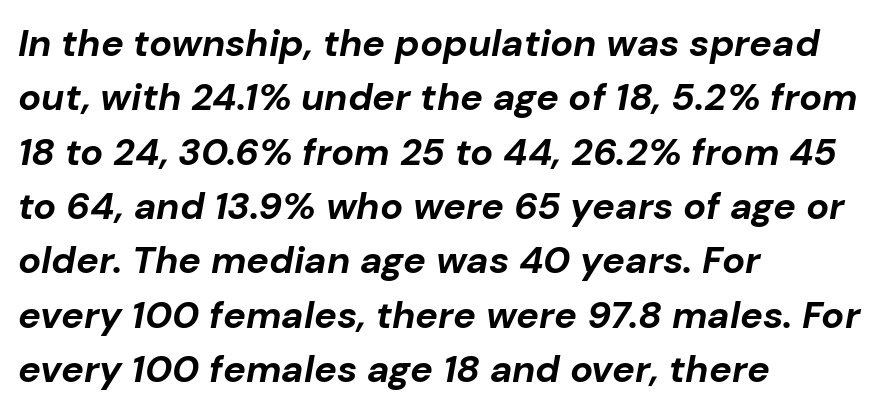
A student would call this left alignment; a typographer would say flush left, rag right. The designer left line spacing at the default. Beneath every word, the page is bare. The rendering uses natural spacing where letterforms have individual widths. You could call the tracking neutral — neither tight nor loose.
